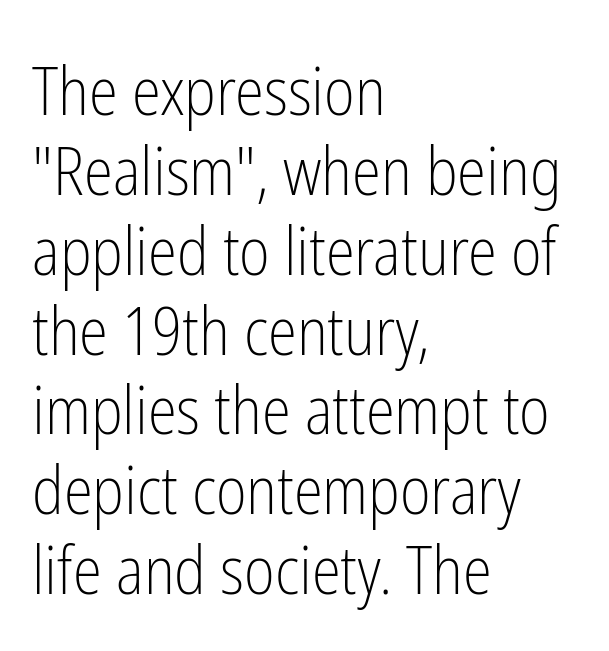
Nothing unusual about the tracking: characters are spaced as the font intends. A typesetter would label this face a sans. Varying glyph widths throughout — classic text-font behaviour. The text block is weighted toward the left margin, trailing off unevenly rightward. Plain, unruled lines of type. Nothing heavy about these letters — not bold at all.
